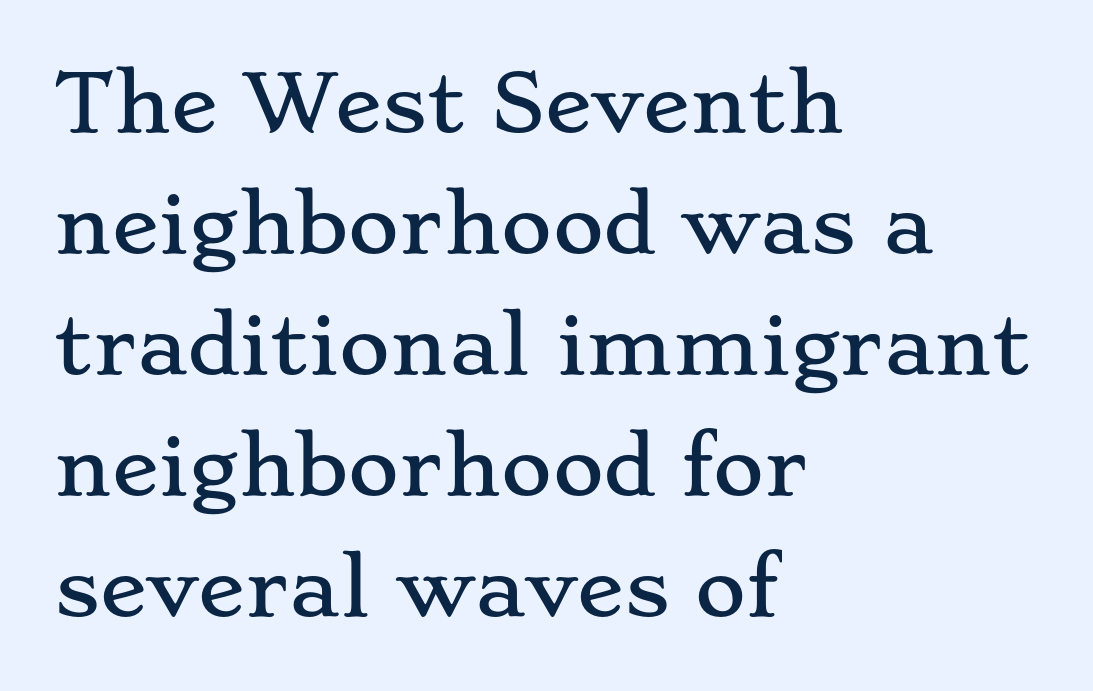
The image shows 78 px wide serif type, upright; set left-aligned, normal line spacing (1.55x), normal letter spacing, not underlined; low stroke contrast and a small x-height.
